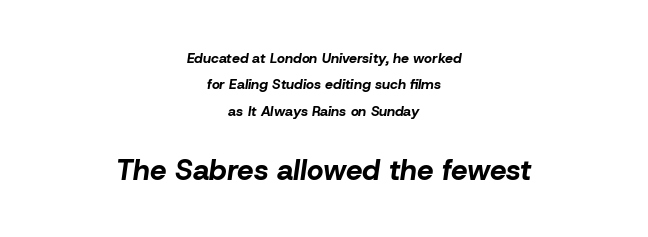
Q: Is the text bold? A: Yes.
Q: Is the text italic (slanted)? A: Yes, it leans right by about 8 degrees.
Q: Is the text underlined? A: No.
Q: How is the paragraph aligned? A: Centered.
Q: Is the spacing between letters normal or unusually wide? A: Normal.
Q: Which block of text is set in a larger size, the first (top) or the second (bottom)? A: The second (bottom) one.
Q: Width (condensed, normal, or wide)? A: Normal.
Q: Stroke contrast? A: Low.
Q: x-height? A: Medium.
Q: Monospaced? A: No.
